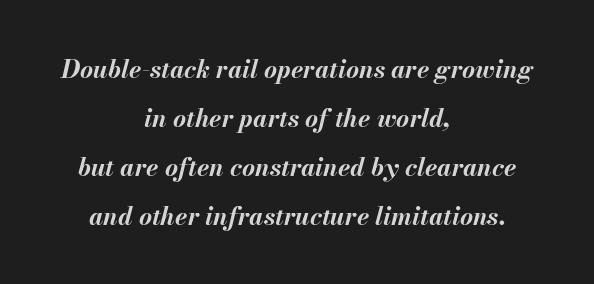
The paragraph shown floats in the horizontal middle. The designer dialed line spacing up above the default. Anything drawn beneath the words? Only blank space. Heavy-handed strokes throughout: this text is bold. The passage shown has conventional tracking throughout. The lettering tilts uniformly, giving the passage an italic look.
